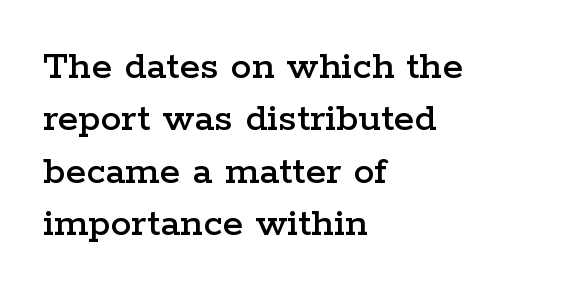
The image shows 42 px wide serif type, upright; set left-aligned, normal line spacing (1.25x), normal letter spacing, not underlined; low stroke contrast and a medium x-height.
